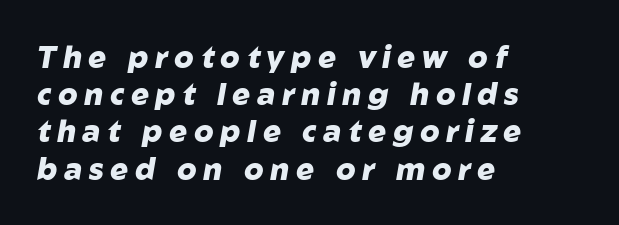
Q: Is the text bold? A: Yes.
Q: Is the text italic (slanted)? A: Yes, it leans right by about 10 degrees.
Q: Is the text underlined? A: No.
Q: How is the paragraph aligned? A: Left-aligned.
Q: Is the spacing between letters normal or unusually wide? A: Unusually wide.
Q: Width (condensed, normal, or wide)? A: Normal.
Q: Stroke contrast? A: Low.
Q: x-height? A: Medium.
Q: Monospaced? A: No.
